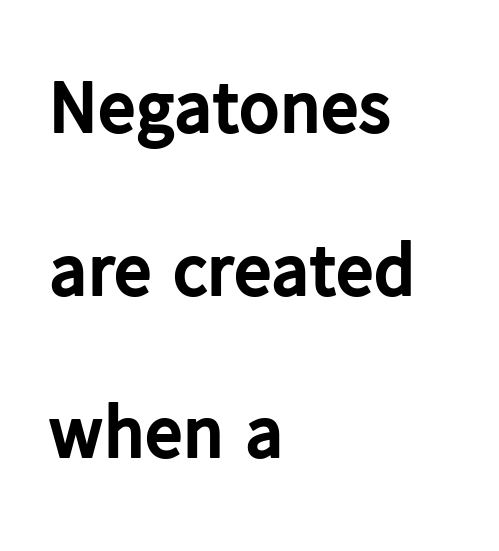
{"serif": "no", "italic": "no", "bold": "yes", "weight": "bold", "width": "normal", "stroke_contrast": "low", "x_height": "medium", "monospaced": "no", "underline": "no", "align": "left", "line_spacing": "loose", "line_spacing_ratio": 2.14, "letter_spacing": "normal", "letter_spacing_em": 0.0, "glyph_px": 76}
